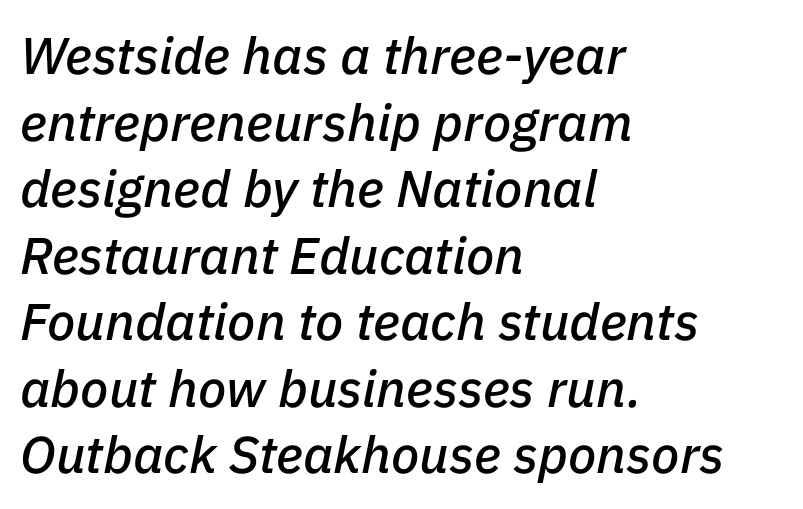
Q: Is the text italic (slanted)? A: Yes, it leans right by about 11 degrees.
Q: Is the text underlined? A: No.
Q: How is the paragraph aligned? A: Left-aligned.
Q: Is the spacing between letters normal or unusually wide? A: Normal.
Q: Is the spacing between lines tight, normal or loose? A: Normal.
Q: Width (condensed, normal, or wide)? A: Normal.
Q: Stroke contrast? A: Low.
Q: x-height? A: Medium.
Q: Monospaced? A: No.
